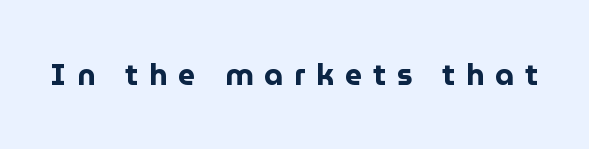
Q: Is the text bold? A: Yes.
Q: Is the text italic (slanted)? A: No, it is upright.
Q: Is the typeface a serif or a sans-serif typeface? A: Sans-serif.
Q: Is the text underlined? A: No.
Q: Is the spacing between letters normal or unusually wide? A: Unusually wide.
Q: Width (condensed, normal, or wide)? A: Normal.
Q: Stroke contrast? A: Low.
Q: x-height? A: Medium.
Q: Monospaced? A: No.
